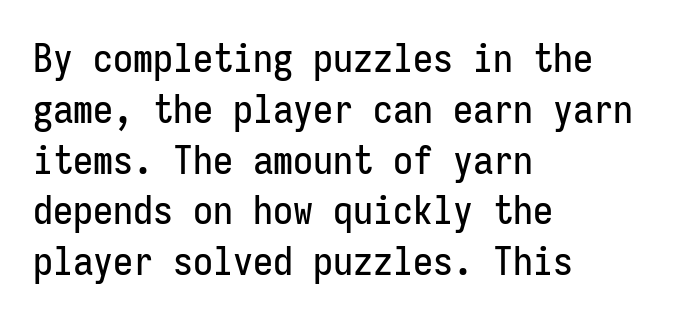
The image shows 40 px condensed sans-serif type, upright, monospaced; set left-aligned, normal line spacing (1.27x), normal letter spacing, not underlined; low stroke contrast and a medium x-height.
